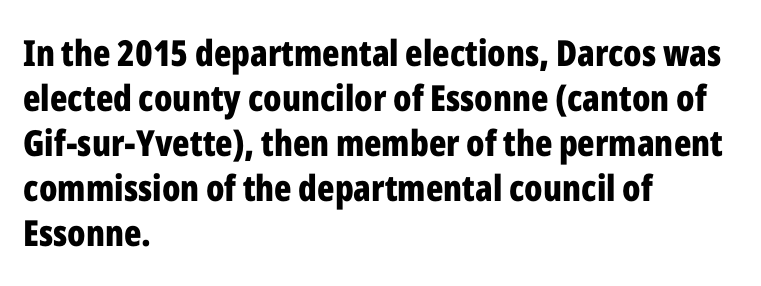
{"serif": "no", "italic": "no", "bold": "yes", "weight": "bold", "width": "condensed", "stroke_contrast": "low", "x_height": "medium", "monospaced": "no", "underline": "no", "align": "left", "line_spacing": "normal", "line_spacing_ratio": 1.25, "letter_spacing": "normal", "letter_spacing_em": 0.0, "glyph_px": 36}
